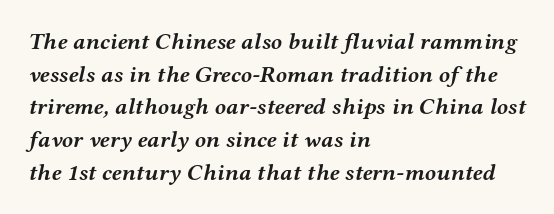
How are the letters spaced? Ordinarily, with no added tracking. Beneath every word, the page is bare. Is the block centered? No — it sits flush against the left margin. Rows of type keep a routine distance in the vertical direction. The characters look thick and weighty, a clear bold.
